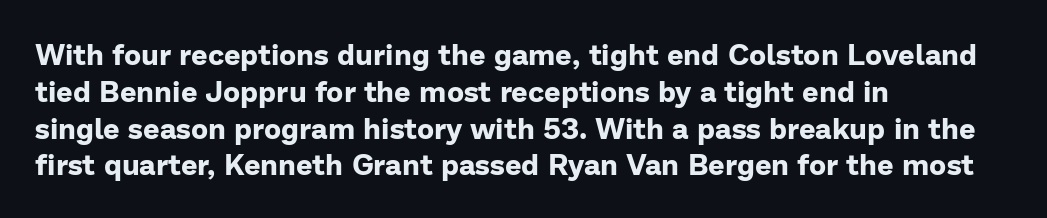
The image shows 29 px bold sans-serif type, upright; set left-aligned, normal line spacing (1.27x), normal letter spacing, not underlined; low stroke contrast and a medium x-height.
